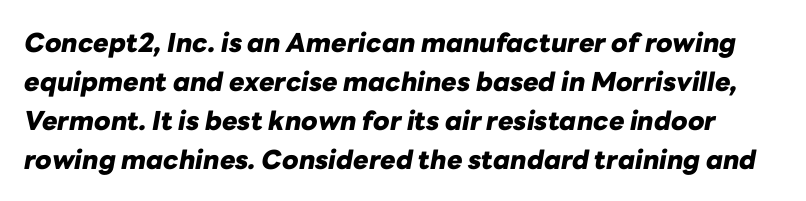
Q: Is the text bold? A: Yes.
Q: Is the text italic (slanted)? A: Yes, it leans right by about 10 degrees.
Q: Is the text underlined? A: No.
Q: Is the spacing between letters normal or unusually wide? A: Normal.
Q: Is the spacing between lines tight, normal or loose? A: Normal.
